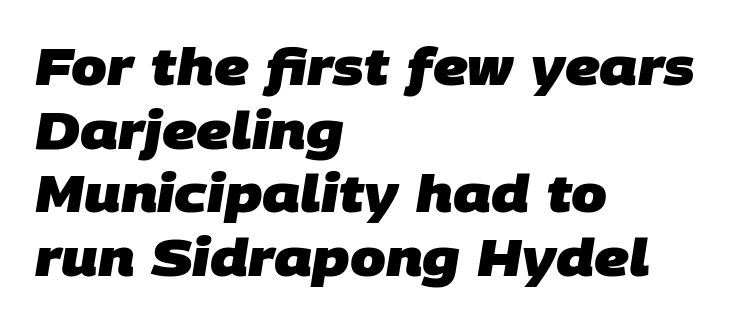
The image shows 51 px heavy sans-serif type; set left-aligned, normal line spacing (1.25x), normal letter spacing, not underlined; low stroke contrast and a large x-height.
